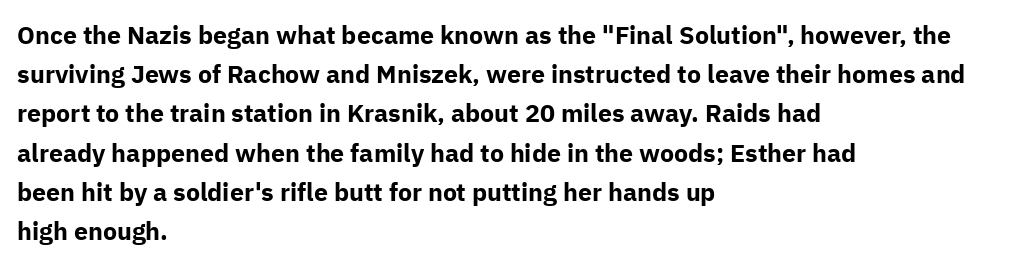
The image shows 25 px bold type, upright; set left-aligned, normal line spacing (1.57x), normal letter spacing, not underlined.
